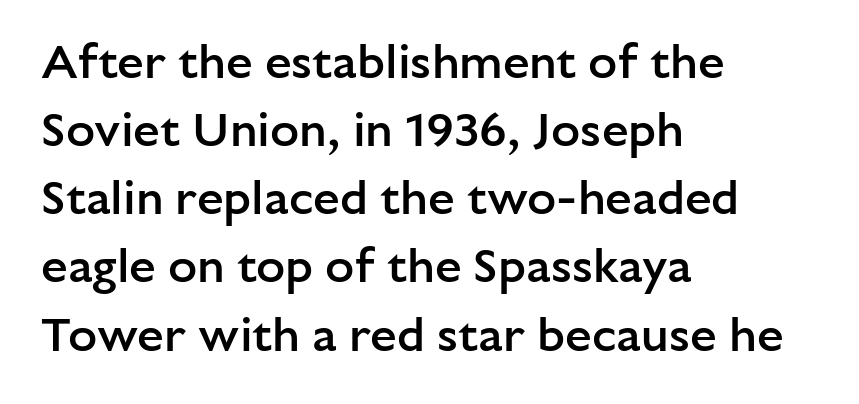
Each glyph is drawn with semibold strokes, heavier than normal yet not fully bold. Is this a sans? Yes — the strokes have no serifs. It's the straight-up-and-down kind of type. A normal amount of white space separates one row of letters from the next. The letters advance in unequal steps, a hallmark of proportional type.
